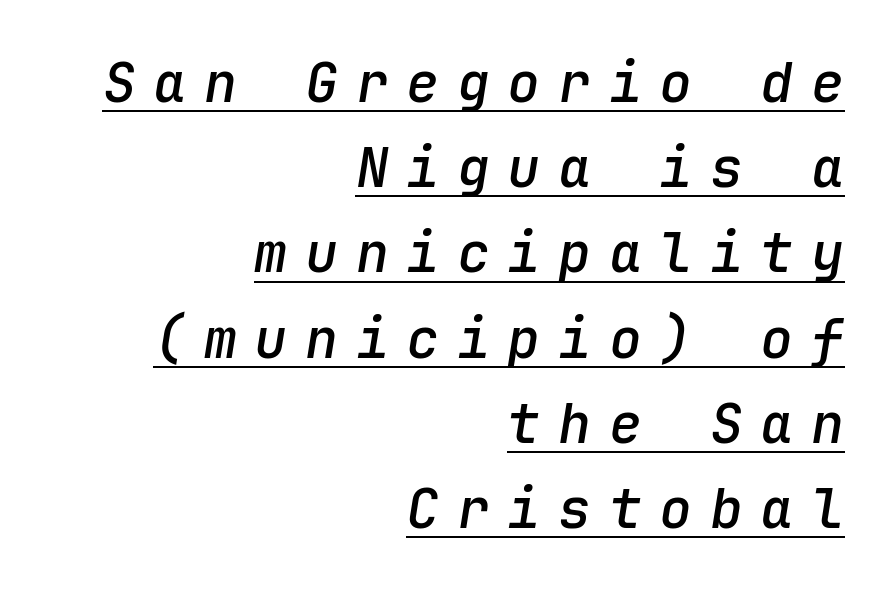
A baseline rule has been typeset under these characters. This sample uses an oblique cut, with every glyph tilted off the vertical. Leftover space on each line is placed entirely before the opening word. The leading is moderate, giving the passage an even texture. Characters follow at a spacing far wider than the type designer built in. Emphasis by weight is partial: semibold.
